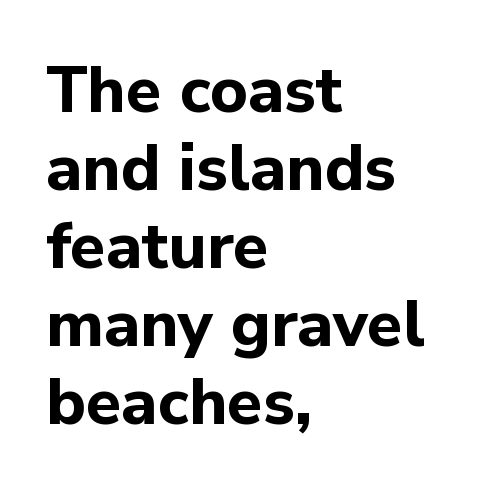
The letterforms sit shoulder to shoulder at normal distance. Strokes here are thick enough to call this a true bold. Vertical strokes here are truly vertical. Check where the strokes stop: nothing finishes them off — pure sans. Honestly, there is no underline to notice here at all. The rendering uses natural spacing where letterforms have individual widths.
